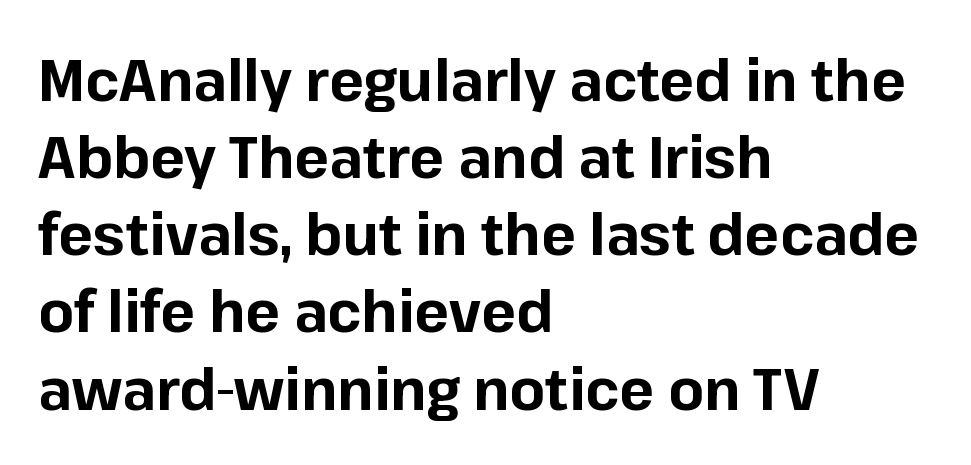
{"serif": "no", "italic": "no", "bold": "yes", "weight": "bold", "width": "normal", "stroke_contrast": "low", "x_height": "medium", "monospaced": "no", "underline": "no", "align": "left", "line_spacing": "normal", "line_spacing_ratio": 1.33, "letter_spacing": "normal", "letter_spacing_em": 0.0, "glyph_px": 58}
